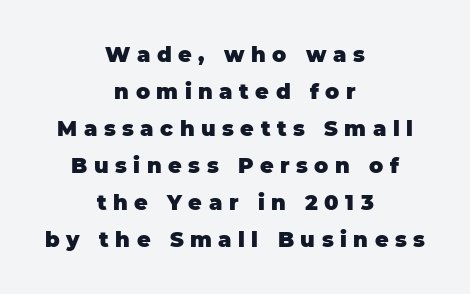
The passage is arranged like a title page — every line centered. The letters are bold, with thick, heavy strokes. The face used here is rendered with a markedly widened letterfit. The specimen omits any rule beneath the text block's lines. This is roman type, the default non-slanted kind.
